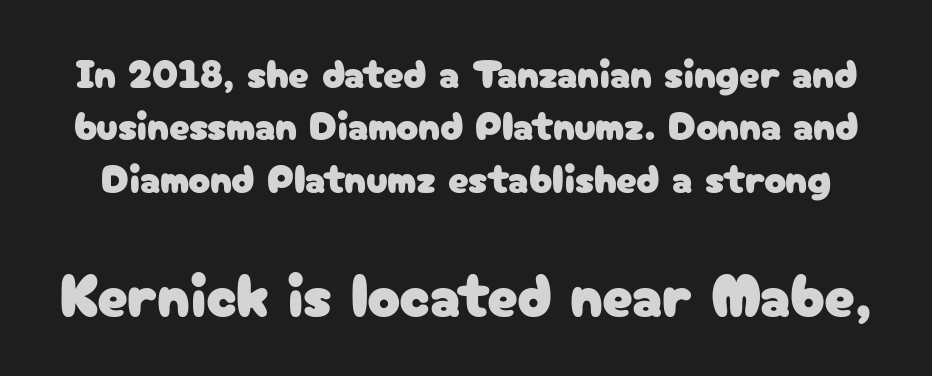
The image shows 61 px sans-serif type, upright; set normal line spacing (1.28x), normal letter spacing, not underlined; the second (bottom) block is 1.49x larger; low stroke contrast and a medium x-height.
